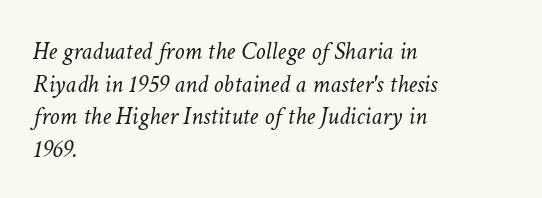
The words here are not underlined. Each word holds together tightly as a unit, with standard inter-letter gaps. Evenly set lines give the paragraph a standard silhouette. An italicized treatment has been applied to the whole sample.
